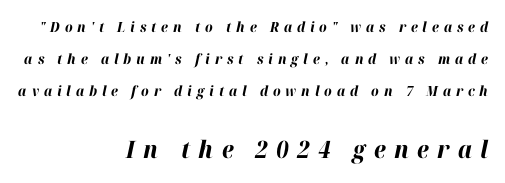
Q: Is the text bold? A: Yes.
Q: Is the text italic (slanted)? A: Yes, it leans right by about 12 degrees.
Q: Is the text underlined? A: No.
Q: How is the paragraph aligned? A: Right-aligned.
Q: Is the spacing between letters normal or unusually wide? A: Unusually wide.
Q: Is the spacing between lines tight, normal or loose? A: Loose.
Q: Which block of text is set in a larger size, the first (top) or the second (bottom)? A: The second (bottom) one.
